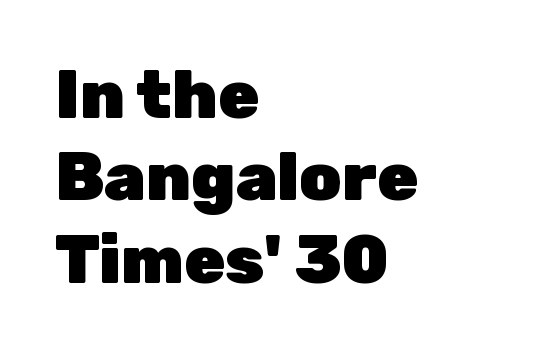
The image shows 67 px heavy sans-serif type, upright; set left-aligned, line spacing 1.23x, normal letter spacing, not underlined; low stroke contrast and a medium x-height.
